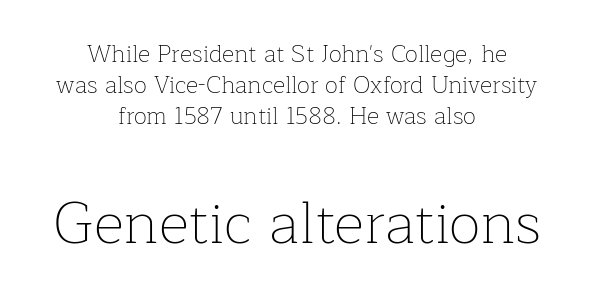
The image shows 59 px thin serif type, upright; set centered, normal line spacing (1.3x), normal letter spacing, not underlined; the second (bottom) block is 2.46x larger; low stroke contrast and a medium x-height.
